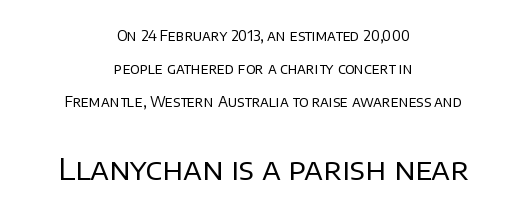
Q: Is the text bold? A: No.
Q: Is the text italic (slanted)? A: No, it is upright.
Q: Is the typeface a serif or a sans-serif typeface? A: Sans-serif.
Q: Is the text underlined? A: No.
Q: How is the paragraph aligned? A: Centered.
Q: Is the spacing between letters normal or unusually wide? A: Normal.
Q: Is the spacing between lines tight, normal or loose? A: Loose.
Q: Which block of text is set in a larger size, the first (top) or the second (bottom)? A: The second (bottom) one.
Q: Width (condensed, normal, or wide)? A: Normal.
Q: Stroke contrast? A: Low.
Q: x-height? A: Large.
Q: Monospaced? A: No.
